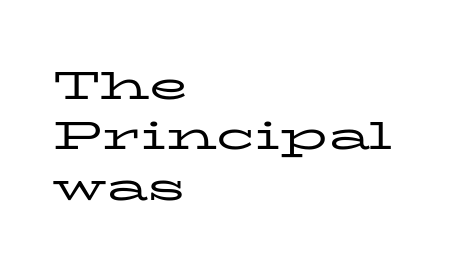
The image shows 40 px regular-weight, wide serif type, upright; set left-aligned, normal line spacing (1.26x), normal letter spacing, not underlined; low stroke contrast and a medium x-height.
